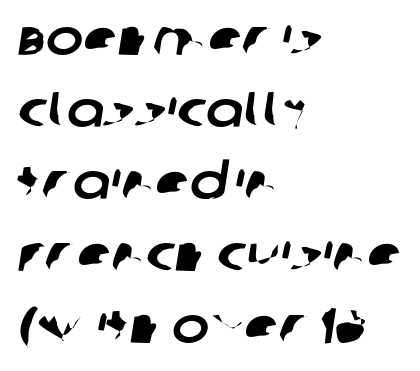
{"serif": "no", "width": "normal", "stroke_contrast": "low", "x_height": "large", "monospaced": "no", "underline": "no", "align": "left", "line_spacing": "normal", "line_spacing_ratio": 1.44, "letter_spacing": "normal", "letter_spacing_em": 0.0, "glyph_px": 50}
